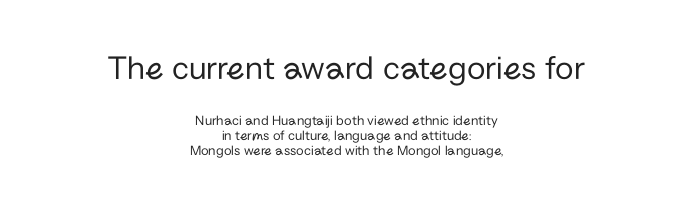
Does the copy run flush right? No — it is centered line by line. Nobody drew a line under any word here. This sample trades vertical openness for compactness between lines. Italic: no, the glyphs are upright roman. Look at the bottom of the vertical strokes: they stop flat, with no serifs.
